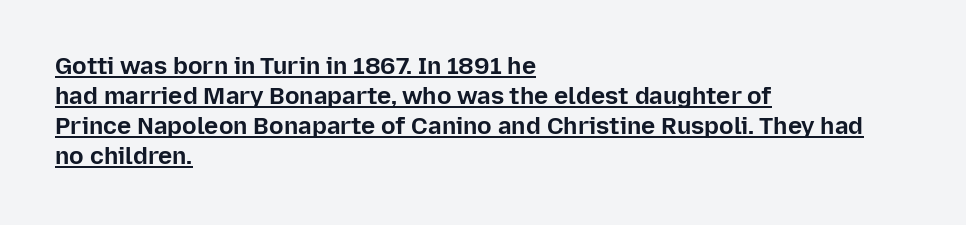
The image shows 24 px bold type, upright; set left-aligned, normal line spacing (1.25x), normal letter spacing, underlined.
